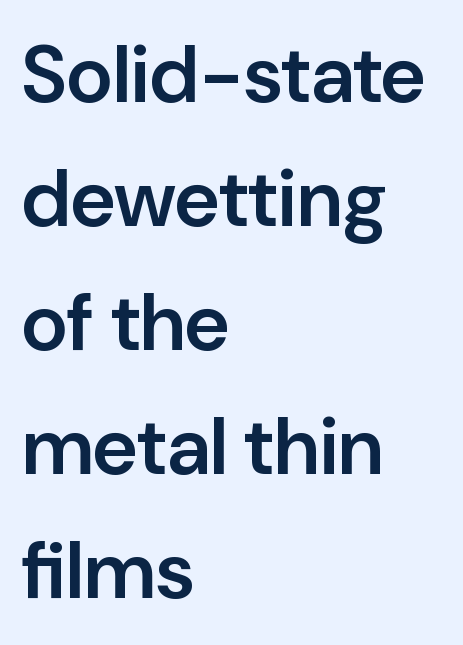
Here the glyphs are tracked normally, forming tight word shapes. Rendered with straight, roman letterforms. Reading down the block, your eye returns to a fixed left position each line. Vertical spacing — default.
